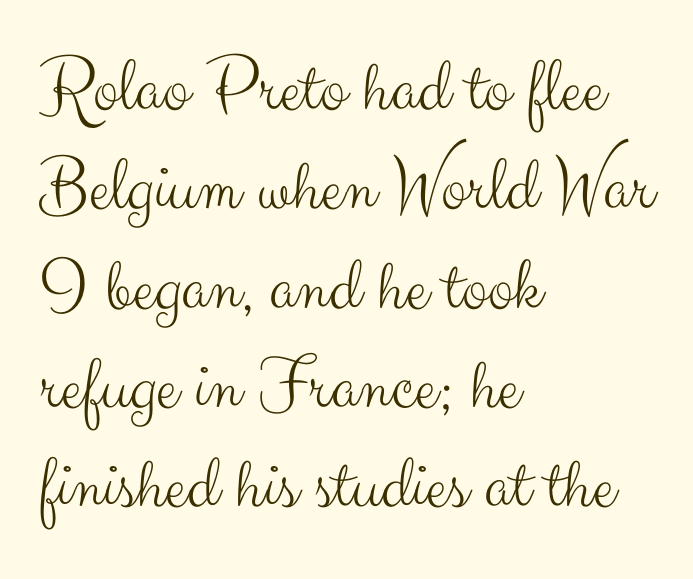
{"serif": "no", "bold": "no", "weight": "light", "width": "normal", "stroke_contrast": "medium", "x_height": "small", "monospaced": "no", "underline": "no", "align": "left", "line_spacing": "normal", "line_spacing_ratio": 1.29, "letter_spacing": "normal", "letter_spacing_em": 0.0, "glyph_px": 77}
